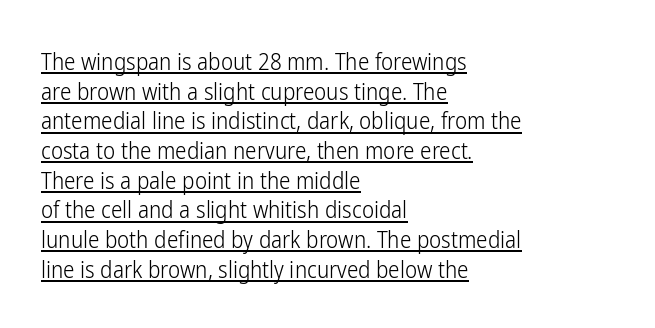
{"italic": "no", "bold": "no", "underline": "yes", "align": "left", "line_spacing": "normal", "line_spacing_ratio": 1.29, "letter_spacing": "normal", "letter_spacing_em": 0.0, "glyph_px": 23}
